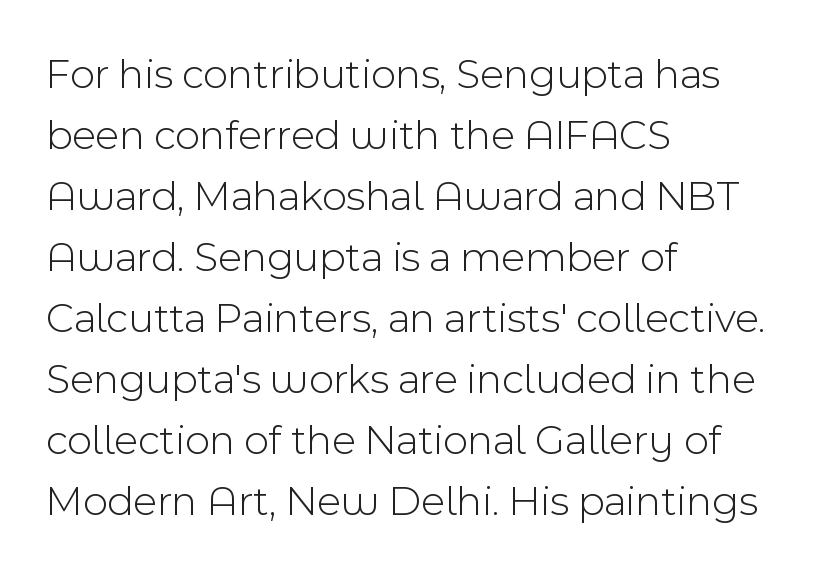
{"serif": "no", "italic": "no", "bold": "no", "weight": "light", "width": "normal", "x_height": "medium", "monospaced": "no", "underline": "no", "align": "left", "line_spacing": "normal", "line_spacing_ratio": 1.42, "letter_spacing": "normal", "letter_spacing_em": 0.0, "glyph_px": 43}
